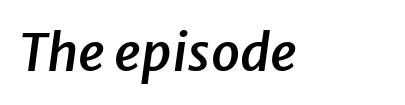
The image shows 52 px semibold type, italic (leaning right); set normal letter spacing, not underlined; low stroke contrast and a medium x-height.
